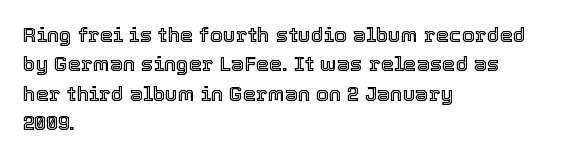
Q: Is the text italic (slanted)? A: No, it is upright.
Q: Is the text underlined? A: No.
Q: How is the paragraph aligned? A: Left-aligned.
Q: Is the spacing between letters normal or unusually wide? A: Normal.
Q: Is the spacing between lines tight, normal or loose? A: Normal.
